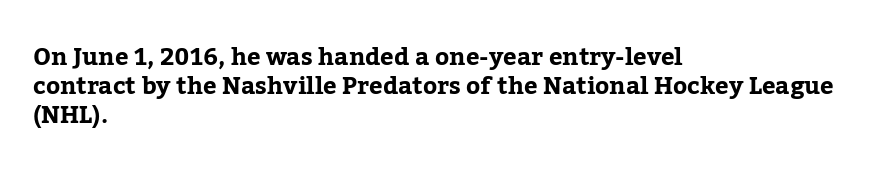
{"italic": "no", "underline": "no", "align": "left", "line_spacing_ratio": 1.21, "letter_spacing": "normal", "letter_spacing_em": 0.0, "glyph_px": 24}
